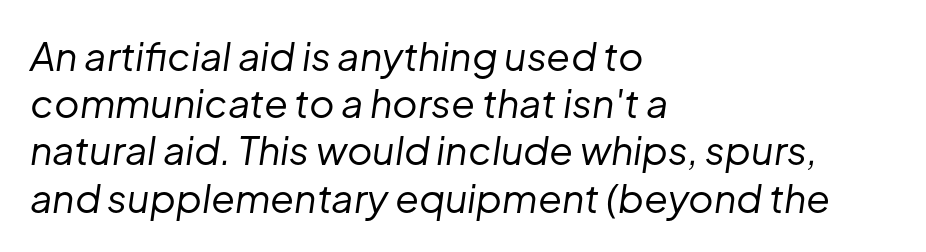
Look at the tracking — it's just the regular setting, nothing added. No word sits above an underline. The typeface has the unassuming heft of standard copy or less. You can tell it's italic because the verticals aren't actually vertical. Every row of glyphs begins at an identical x-position on the left. The passage shown is typed in a proportional face where columns would drift.
